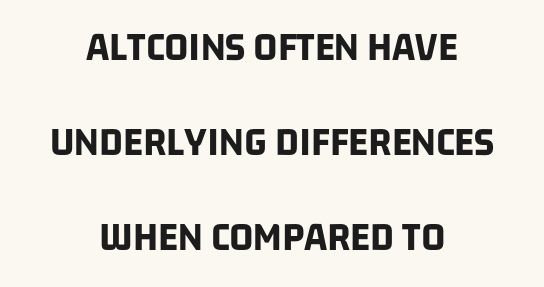
The image shows 42 px bold, condensed sans-serif type; set centered, loose line spacing (2.26x), normal letter spacing, not underlined; low stroke contrast and a large x-height.
